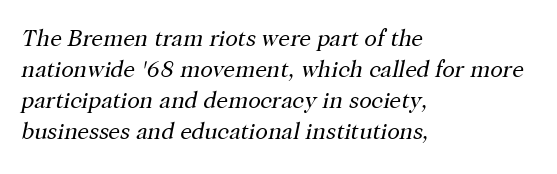
Teacher's note: observe the even left margin — that is flush-left alignment. Evenly set lines give the paragraph a standard silhouette. Check under the words: just untouched page. The weight tops out at a normal text grade. Tracking here is standard; glyphs follow each other at the usual distance.
